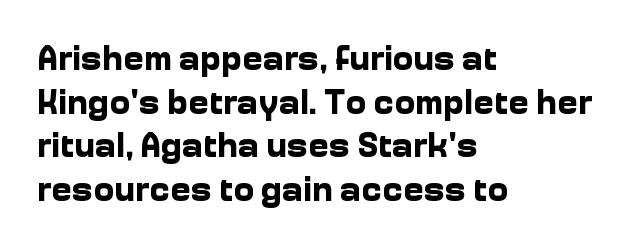
The image shows 35 px bold sans-serif type, upright; set left-aligned, normal line spacing (1.25x), normal letter spacing, not underlined; low stroke contrast and a medium x-height.
